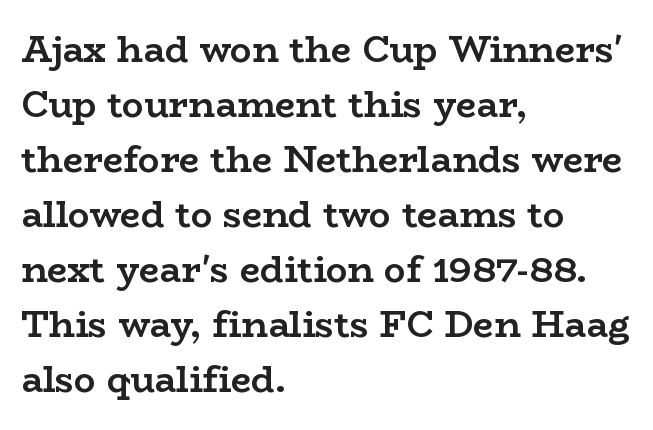
Q: Is the text bold? A: Yes.
Q: Is the text italic (slanted)? A: No, it is upright.
Q: Is the typeface a serif or a sans-serif typeface? A: Serif.
Q: Is the text underlined? A: No.
Q: How is the paragraph aligned? A: Left-aligned.
Q: Is the spacing between letters normal or unusually wide? A: Normal.
Q: Is the spacing between lines tight, normal or loose? A: Normal.
Q: Width (condensed, normal, or wide)? A: Wide.
Q: Stroke contrast? A: Low.
Q: x-height? A: Medium.
Q: Monospaced? A: No.
